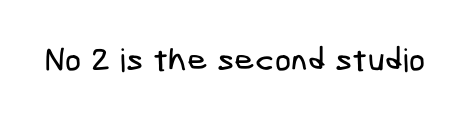
Inter-character spacing is left at the font's built-in metrics. Examine the stroke ends and you'll find no serifs. Rule under the text: the space is simply empty.
